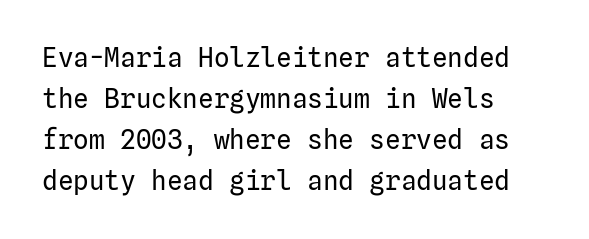
The words here are not underlined. Unbolded letterforms with no extra heft. Quick note: interline space is typical. These lines stack with their left ends in a neat column. Ordinary non-slanted type is in use. Here the glyphs are tracked normally, forming tight word shapes.
